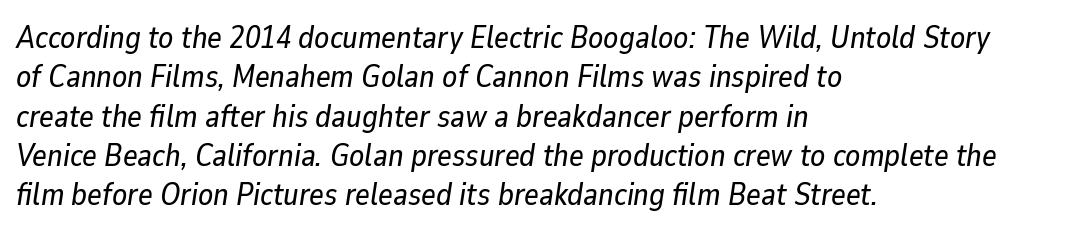
Q: Is the text italic (slanted)? A: Yes, it leans right by about 9 degrees.
Q: Is the text underlined? A: No.
Q: How is the paragraph aligned? A: Left-aligned.
Q: Is the spacing between letters normal or unusually wide? A: Normal.
Q: Is the spacing between lines tight, normal or loose? A: Normal.
Q: Width (condensed, normal, or wide)? A: Normal.
Q: Stroke contrast? A: Low.
Q: x-height? A: Medium.
Q: Monospaced? A: No.
